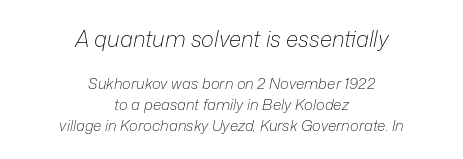
Q: Is the text bold? A: No.
Q: Is the text italic (slanted)? A: Yes, it leans right by about 12 degrees.
Q: Is the text underlined? A: No.
Q: How is the paragraph aligned? A: Centered.
Q: Is the spacing between letters normal or unusually wide? A: Normal.
Q: Is the spacing between lines tight, normal or loose? A: Normal.
Q: Which block of text is set in a larger size, the first (top) or the second (bottom)? A: The first (top) one.
